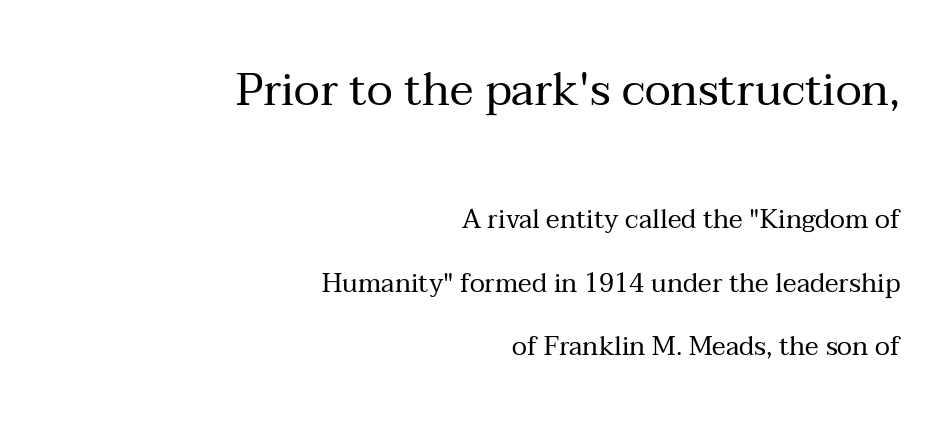
Reading down the column, the eye jumps a long way to each next line. The font's upright variant was chosen for this text. No heavy texture on the line: the type isn't bold. Note the varied advance widths — an 'i' is clearly narrower than an 'm'.
